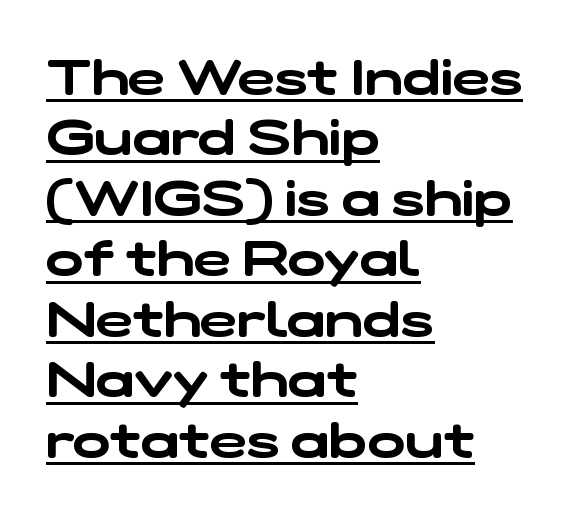
The image shows 50 px wide sans-serif type; set left-aligned, line spacing 1.21x, normal letter spacing, underlined; low stroke contrast and a medium x-height.
